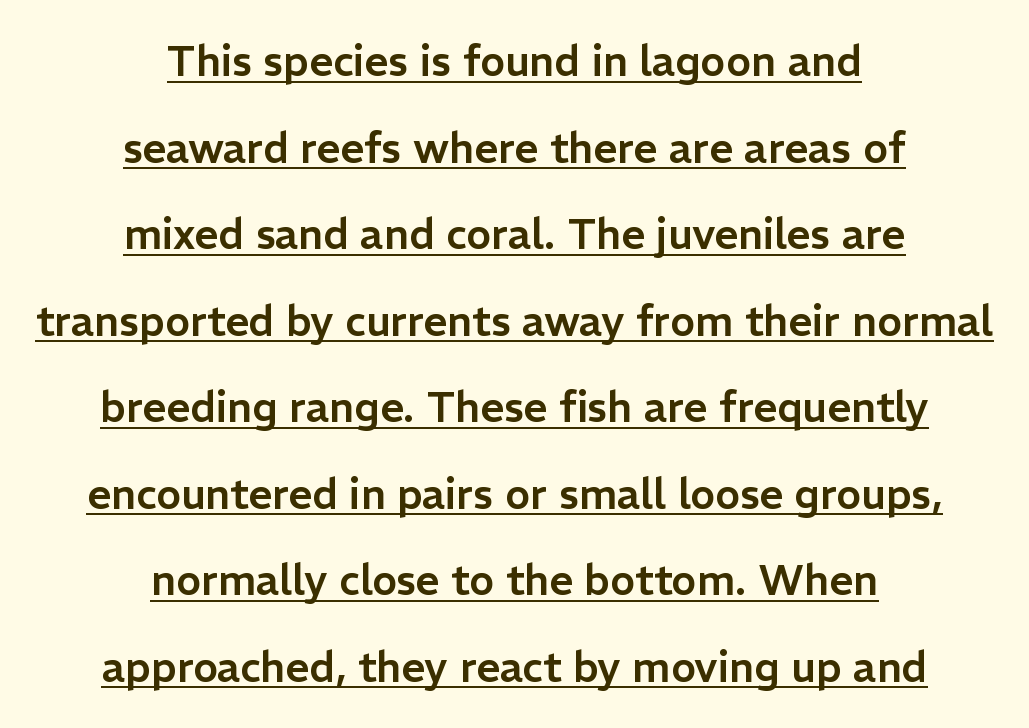
A roman cut, with each character standing at attention. This rendering uses center alignment, leaving both contours irregular but symmetric. The passage shown has conventional tracking throughout. One glance says open: line gaps are wider than usual.
